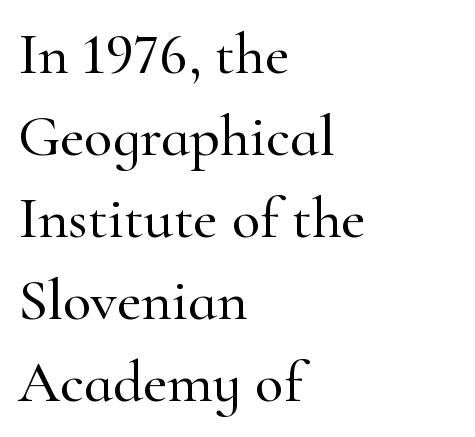
{"serif": "yes", "italic": "no", "width": "normal", "stroke_contrast": "high", "x_height": "small", "monospaced": "no", "underline": "no", "align": "left", "line_spacing": "normal", "line_spacing_ratio": 1.39, "letter_spacing": "normal", "letter_spacing_em": 0.0, "glyph_px": 59}
